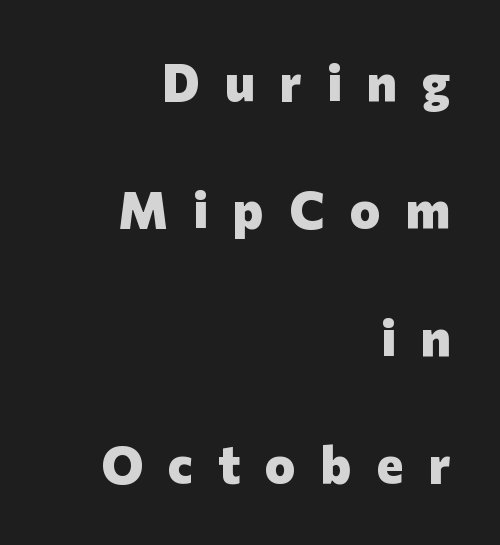
{"serif": "no", "italic": "no", "bold": "yes", "weight": "heavy", "width": "normal", "stroke_contrast": "low", "x_height": "medium", "monospaced": "no", "underline": "no", "align": "right", "line_spacing": "loose", "line_spacing_ratio": 2.45, "letter_spacing": "wide", "letter_spacing_em": 0.48, "glyph_px": 52}
